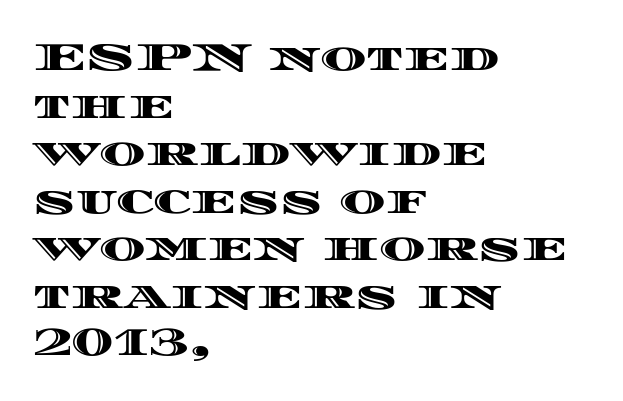
Q: Is the text italic (slanted)? A: No, it is upright.
Q: Is the text underlined? A: No.
Q: How is the paragraph aligned? A: Left-aligned.
Q: Is the spacing between letters normal or unusually wide? A: Normal.
Q: Width (condensed, normal, or wide)? A: Wide.
Q: x-height? A: Large.
Q: Monospaced? A: No.
